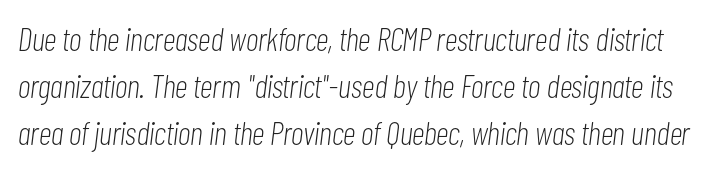
{"italic": "yes", "lean": "right", "slant_degrees": 7, "bold": "no", "weight": "light", "width": "condensed", "stroke_contrast": "low", "x_height": "medium", "monospaced": "no", "underline": "no", "line_spacing": "normal", "line_spacing_ratio": 1.43, "letter_spacing": "normal", "letter_spacing_em": 0.0, "glyph_px": 33}
